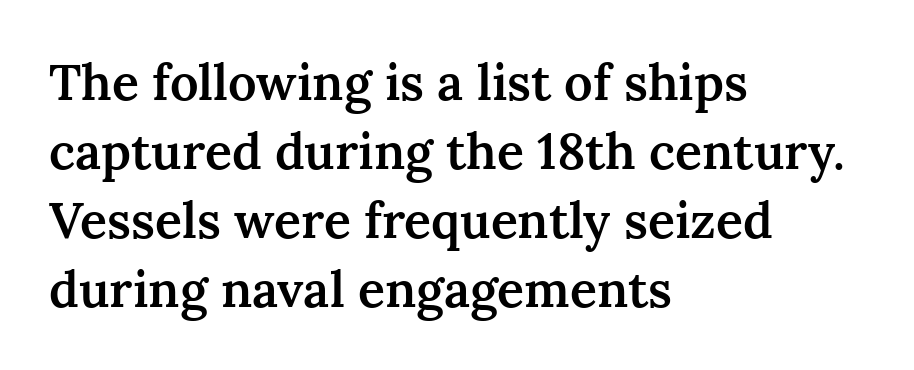
{"serif": "yes", "italic": "no", "bold": "semi", "weight": "semibold", "width": "normal", "stroke_contrast": "medium", "x_height": "medium", "monospaced": "no", "underline": "no", "align": "left", "line_spacing": "normal", "line_spacing_ratio": 1.38, "letter_spacing": "normal", "letter_spacing_em": 0.0, "glyph_px": 50}
